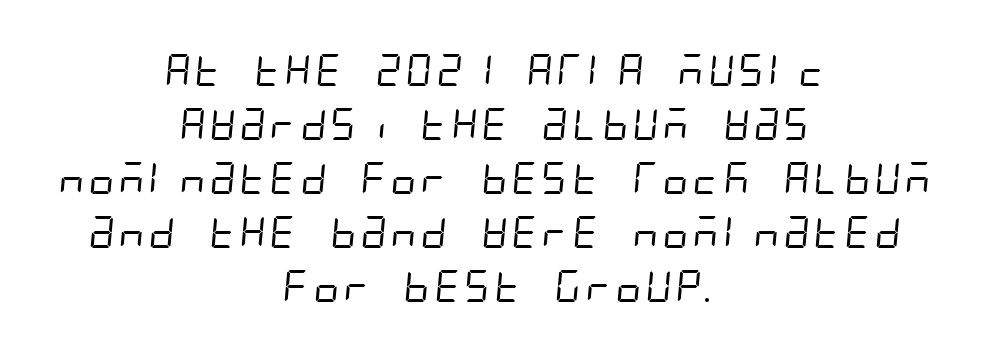
The image shows 32 px regular-weight, condensed sans-serif type; set centered, normal line spacing (1.69x), normal letter spacing, not underlined; low stroke contrast and a large x-height.
